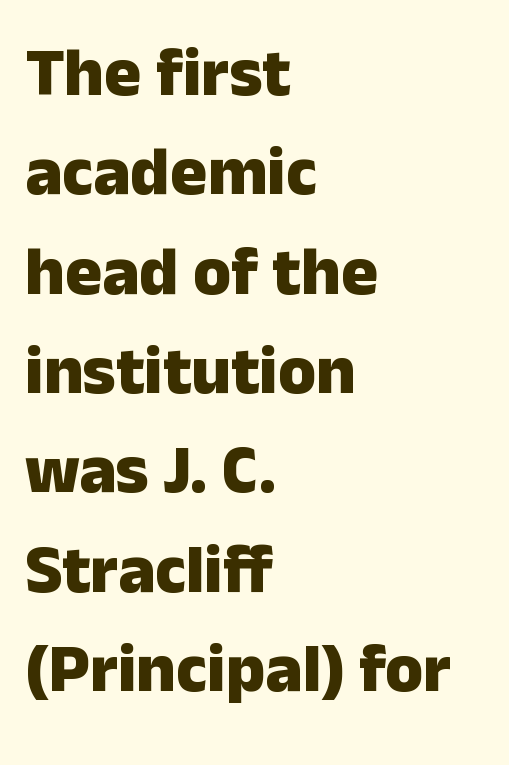
{"serif": "no", "italic": "no", "bold": "yes", "weight": "heavy", "width": "normal", "stroke_contrast": "low", "x_height": "medium", "monospaced": "no", "underline": "no", "align": "left", "line_spacing": "normal", "line_spacing_ratio": 1.44, "letter_spacing": "normal", "letter_spacing_em": 0.0, "glyph_px": 69}
